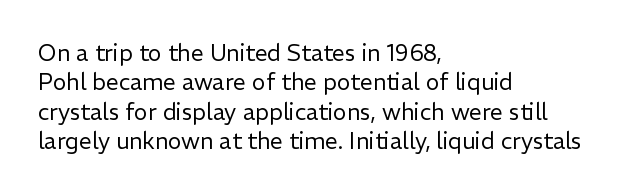
It's the straight-up-and-down kind of type. The face used here is rendered with its standard letterfit. The setting favours the left margin, as ordinary paragraphs usually do. This is not heavy type; no bold has been used. Interline gaps are of average width in this sample.
